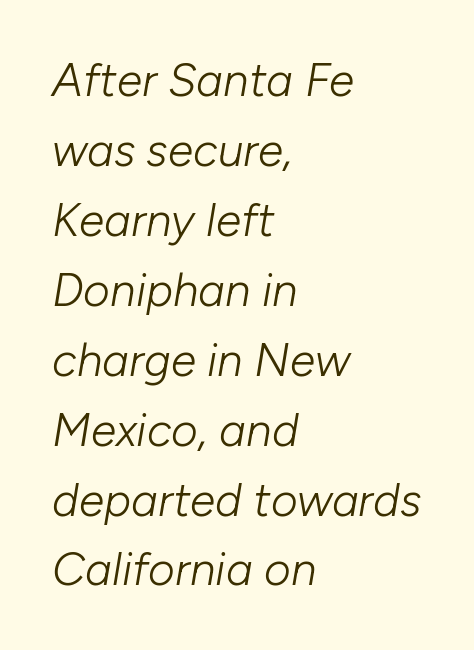
{"italic": "yes", "lean": "right", "slant_degrees": 10, "bold": "no", "weight": "light", "width": "normal", "stroke_contrast": "low", "x_height": "medium", "monospaced": "no", "underline": "no", "align": "left", "line_spacing": "normal", "line_spacing_ratio": 1.52, "letter_spacing": "normal", "letter_spacing_em": 0.0, "glyph_px": 46}
